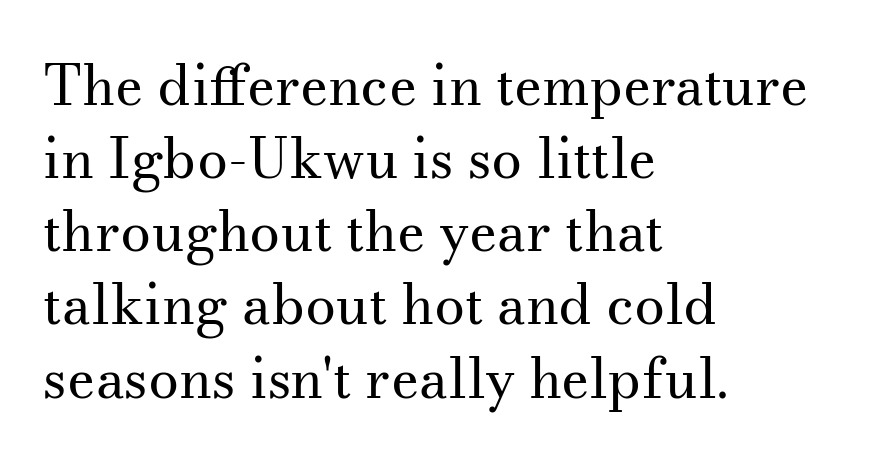
Q: Is the text bold? A: No.
Q: Is the text italic (slanted)? A: No, it is upright.
Q: Is the typeface a serif or a sans-serif typeface? A: Serif.
Q: Is the text underlined? A: No.
Q: How is the paragraph aligned? A: Left-aligned.
Q: Is the spacing between letters normal or unusually wide? A: Normal.
Q: Is the spacing between lines tight, normal or loose? A: Normal.
Q: Width (condensed, normal, or wide)? A: Normal.
Q: Stroke contrast? A: Medium.
Q: x-height? A: Small.
Q: Monospaced? A: No.
